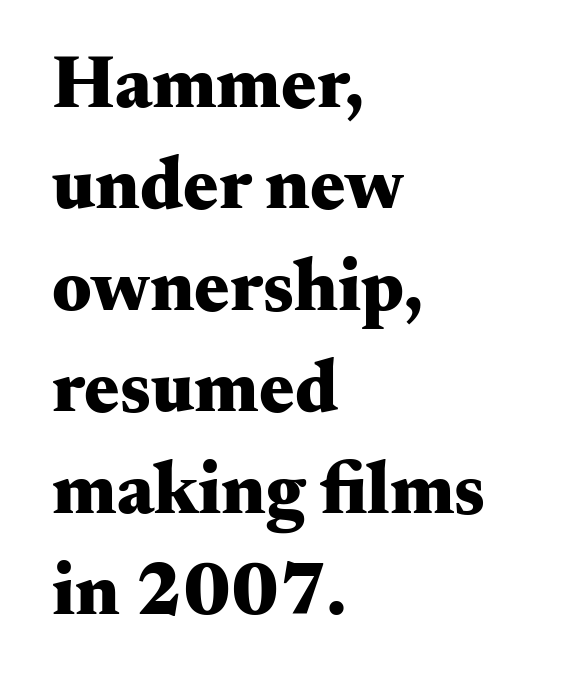
Q: Is the text bold? A: Yes.
Q: Is the text italic (slanted)? A: No, it is upright.
Q: Is the typeface a serif or a sans-serif typeface? A: Serif.
Q: Is the text underlined? A: No.
Q: How is the paragraph aligned? A: Left-aligned.
Q: Is the spacing between letters normal or unusually wide? A: Normal.
Q: Is the spacing between lines tight, normal or loose? A: Normal.
Q: Width (condensed, normal, or wide)? A: Wide.
Q: Stroke contrast? A: Medium.
Q: x-height? A: Small.
Q: Monospaced? A: No.
